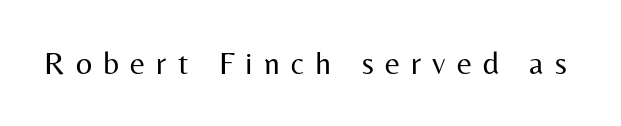
Q: Is the text bold? A: No.
Q: Is the text italic (slanted)? A: No, it is upright.
Q: Is the typeface a serif or a sans-serif typeface? A: Sans-serif.
Q: Is the text underlined? A: No.
Q: Is the spacing between letters normal or unusually wide? A: Unusually wide.
Q: Width (condensed, normal, or wide)? A: Normal.
Q: Stroke contrast? A: Medium.
Q: x-height? A: Medium.
Q: Monospaced? A: No.
